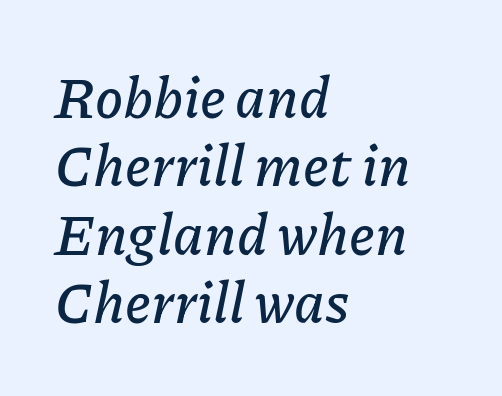
Q: Is the text italic (slanted)? A: Yes, it leans right by about 11 degrees.
Q: Is the text underlined? A: No.
Q: How is the paragraph aligned? A: Left-aligned.
Q: Is the spacing between letters normal or unusually wide? A: Normal.
Q: Width (condensed, normal, or wide)? A: Normal.
Q: Stroke contrast? A: Low.
Q: x-height? A: Medium.
Q: Monospaced? A: No.
